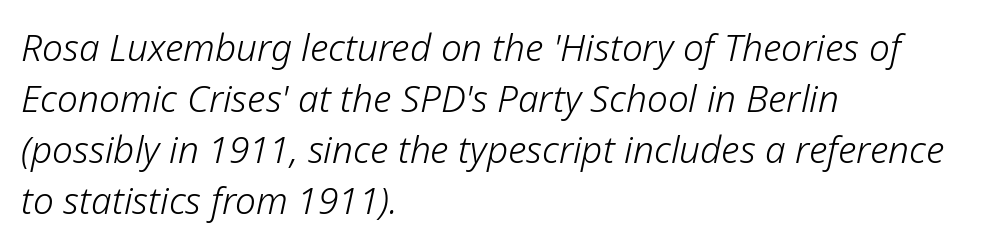
The passage shown is typed in a proportional face where columns would drift. The line-height multiplier appears to be the usual default. It's the slanting kind of type. The area under the type is left untouched. Think standard paragraph weight, or any step lighter than that. Which margin do the lines hug? The left one — the right edge is uneven.
